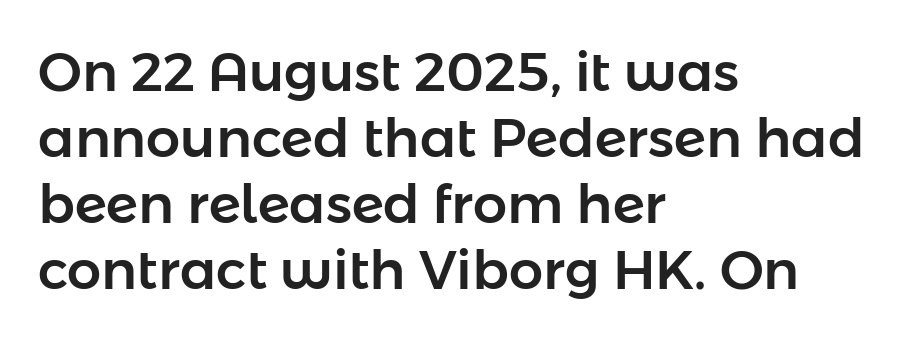
The image shows 54 px sans-serif type, upright; set left-aligned, line spacing 1.22x, normal letter spacing, not underlined; low stroke contrast and a medium x-height.
